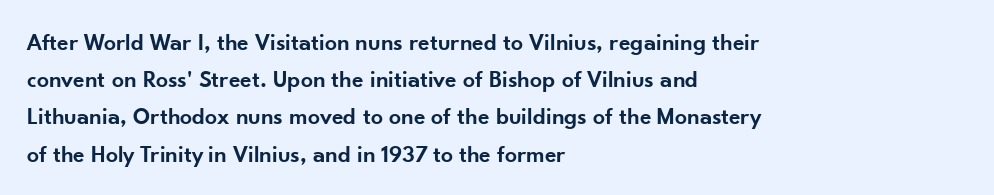
If you measured baseline to baseline, you'd find a middling distance. Summary of weight: moderately heavy, a semibold. Horizontal alignment here is leftward, the default for most running prose. Beneath every word, the page is bare.
